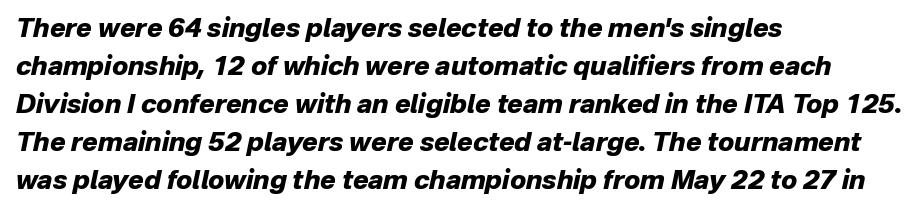
The image shows 26 px bold type, italic (leaning right); set left-aligned, normal line spacing (1.46x), normal letter spacing, not underlined.
